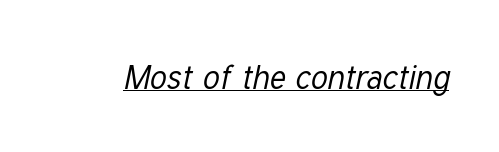
{"italic": "yes", "lean": "right", "slant_degrees": 12, "bold": "no", "weight": "regular", "width": "condensed", "stroke_contrast": "low", "x_height": "medium", "monospaced": "no", "underline": "yes", "letter_spacing": "normal", "letter_spacing_em": 0.0, "glyph_px": 33}
